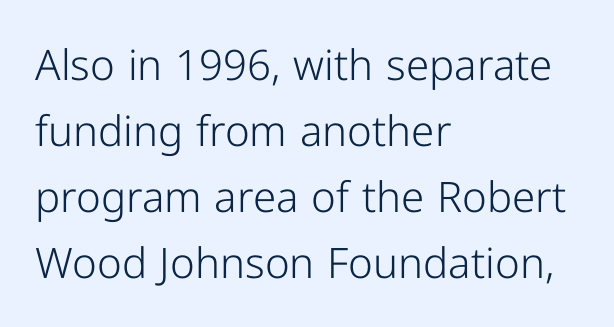
The image shows 42 px light sans-serif type, upright; set left-aligned, normal line spacing (1.57x), normal letter spacing, not underlined; low stroke contrast and a medium x-height.
